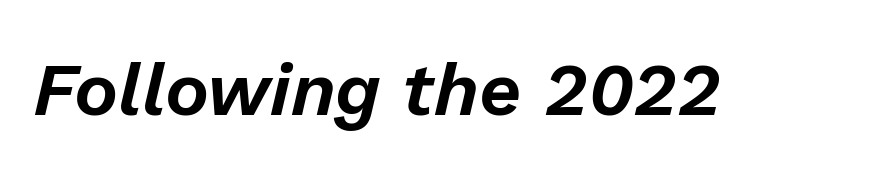
Q: Is the text italic (slanted)? A: Yes, it leans right by about 13 degrees.
Q: Is the text underlined? A: No.
Q: Is the spacing between letters normal or unusually wide? A: Normal.
Q: Width (condensed, normal, or wide)? A: Normal.
Q: Stroke contrast? A: Low.
Q: x-height? A: Medium.
Q: Monospaced? A: No.
